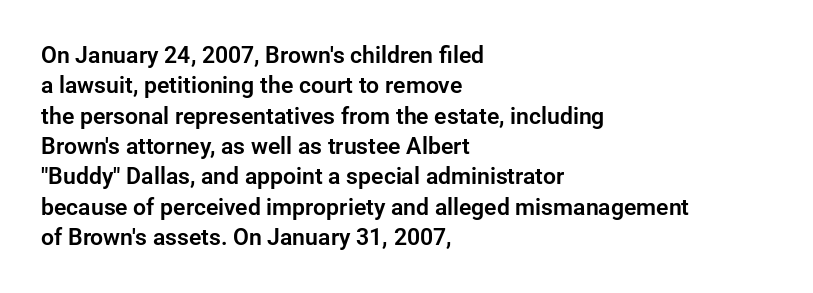
{"italic": "no", "underline": "no", "align": "left", "line_spacing": "normal", "line_spacing_ratio": 1.32, "letter_spacing": "normal", "letter_spacing_em": 0.0, "glyph_px": 23}
